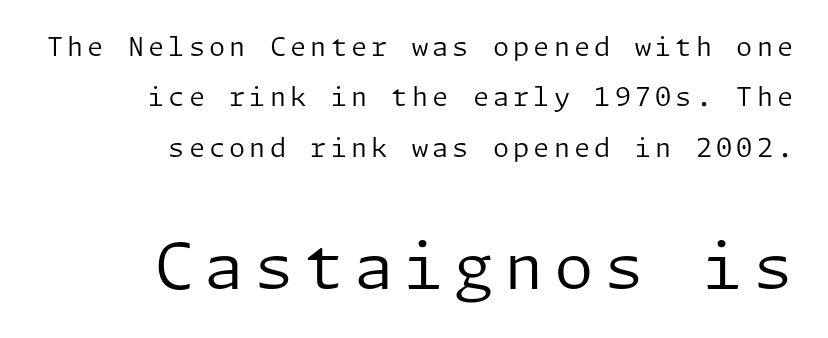
Q: Is the text bold? A: No.
Q: Is the text italic (slanted)? A: No, it is upright.
Q: Is the typeface a serif or a sans-serif typeface? A: Sans-serif.
Q: Is the text underlined? A: No.
Q: How is the paragraph aligned? A: Right-aligned.
Q: Is the spacing between lines tight, normal or loose? A: Loose.
Q: Which block of text is set in a larger size, the first (top) or the second (bottom)? A: The second (bottom) one.
Q: Width (condensed, normal, or wide)? A: Normal.
Q: Stroke contrast? A: Low.
Q: x-height? A: Medium.
